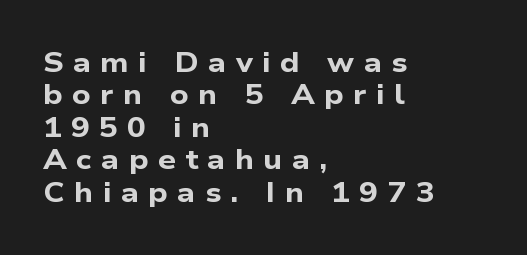
Leftover space on each line is placed entirely after the last word. Descenders are the only things crossing below the line. Each letter's strokes conclude bluntly, with no projecting serifs. Letter spacing: wide.
